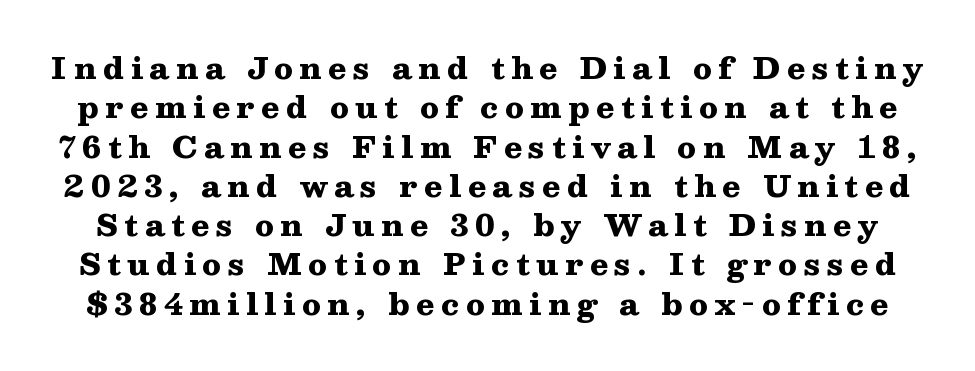
{"serif": "yes", "italic": "no", "bold": "yes", "weight": "heavy", "width": "wide", "stroke_contrast": "medium", "x_height": "medium", "monospaced": "no", "underline": "no", "line_spacing": "normal", "line_spacing_ratio": 1.31, "letter_spacing": "wide", "letter_spacing_em": 0.22, "glyph_px": 30}
